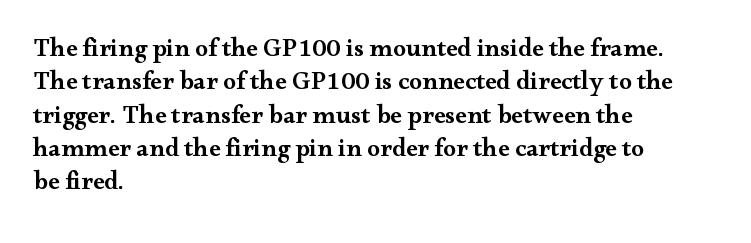
The line texture is even and compact thanks to regular tracking. Tall strokes in this sample are plumb rather than angled. The paragraph shown leans on its left margin. The strip under each line holds only bare page.
